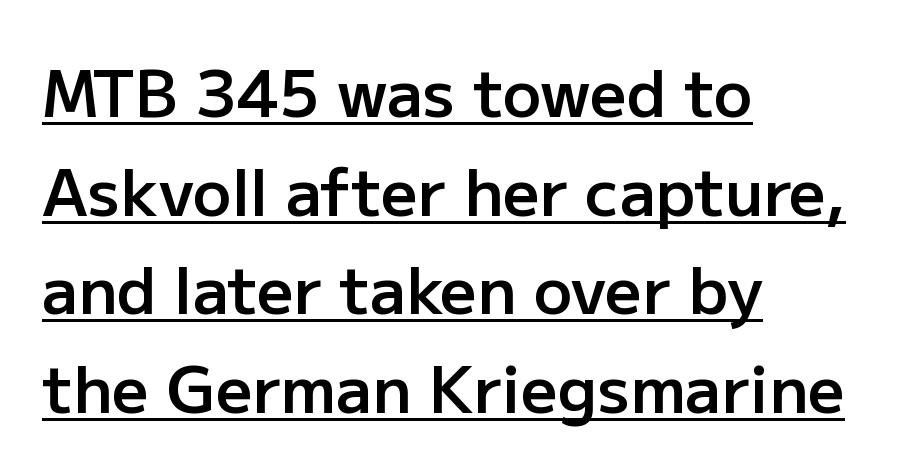
{"serif": "no", "italic": "no", "bold": "semi", "weight": "semibold", "width": "normal", "stroke_contrast": "low", "x_height": "medium", "monospaced": "no", "underline": "yes", "align": "left", "line_spacing": "normal", "line_spacing_ratio": 1.54, "letter_spacing": "normal", "letter_spacing_em": 0.0, "glyph_px": 64}
